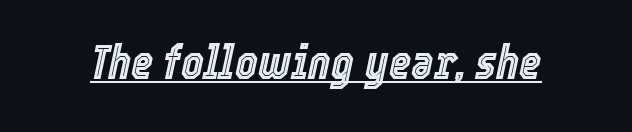
These lines are rendered in a variable-pitch font. Underlining? Definitely there. The typography opts for an oblique posture over an upright one. These lines keep a tight, regular rhythm from letter to letter.
